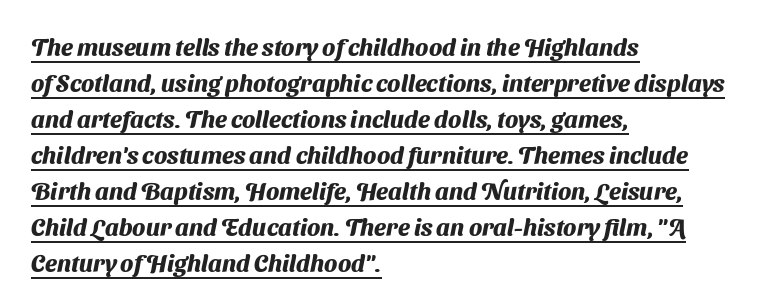
Q: Is the text bold? A: Yes.
Q: Is the text underlined? A: Yes.
Q: How is the paragraph aligned? A: Left-aligned.
Q: Is the spacing between letters normal or unusually wide? A: Normal.
Q: Is the spacing between lines tight, normal or loose? A: Normal.
